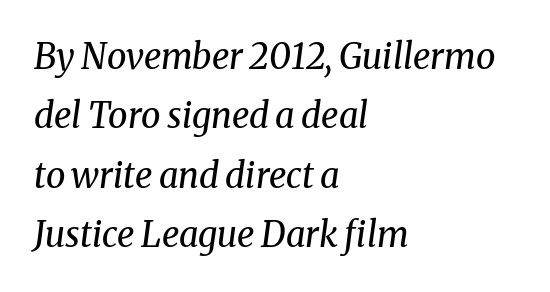
Spacing verdict: proportional, widths tailored to each character. The paragraph has a hard left edge and a soft right edge. Italic: yes, the glyphs are oblique. Each stroke keeps to a modest, everyday thickness or less.
